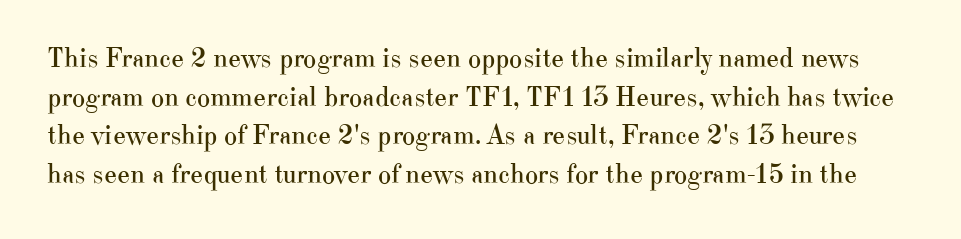
The image shows 28 px regular-weight serif type, upright; set normal line spacing (1.38x), normal letter spacing, not underlined; high stroke contrast and a small x-height.
